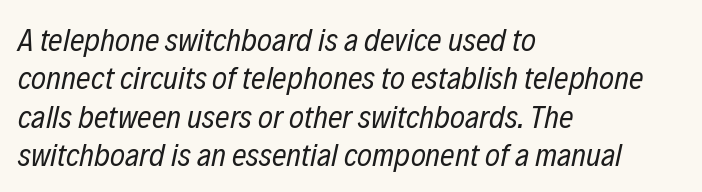
The image shows 32 px regular-weight, condensed type, italic (leaning right); set left-aligned, line spacing 1.2x, normal letter spacing, not underlined; low stroke contrast and a medium x-height.
